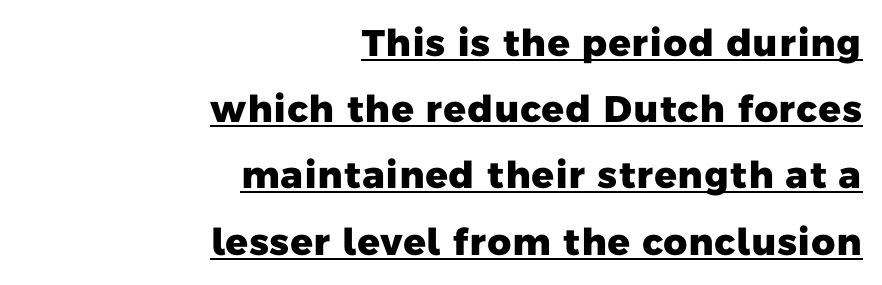
Looks like regular typesetting: each glyph gets only the width it needs. The face used here is rendered with its standard letterfit. Each letter's strokes conclude bluntly, with no projecting serifs. Quick note: underline on.
